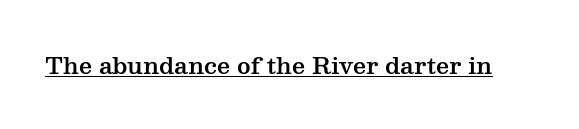
{"italic": "no", "underline": "yes", "letter_spacing": "normal", "letter_spacing_em": 0.0, "glyph_px": 23}
